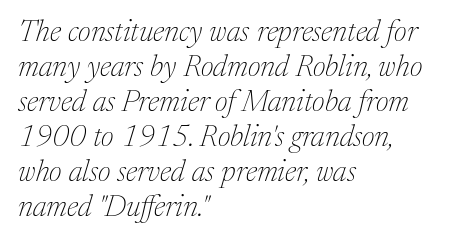
{"serif": "yes", "italic": "yes", "lean": "right", "slant_degrees": 17, "bold": "no", "weight": "thin", "width": "normal", "stroke_contrast": "medium", "x_height": "medium", "monospaced": "no", "underline": "no", "align": "left", "line_spacing_ratio": 1.17, "letter_spacing": "normal", "letter_spacing_em": 0.0, "glyph_px": 30}
